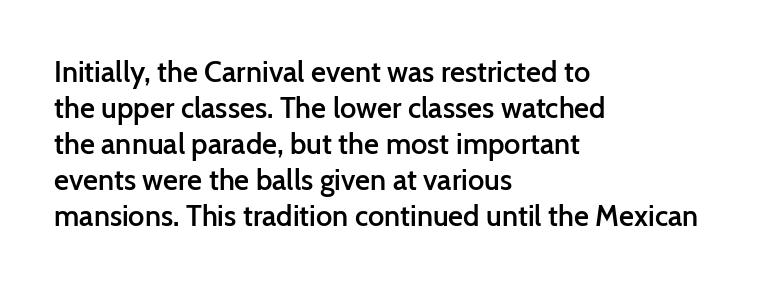
{"serif": "no", "italic": "no", "bold": "semi", "weight": "semibold", "width": "normal", "stroke_contrast": "low", "x_height": "medium", "monospaced": "no", "underline": "no", "align": "left", "line_spacing_ratio": 1.24, "letter_spacing": "normal", "letter_spacing_em": 0.0, "glyph_px": 29}
